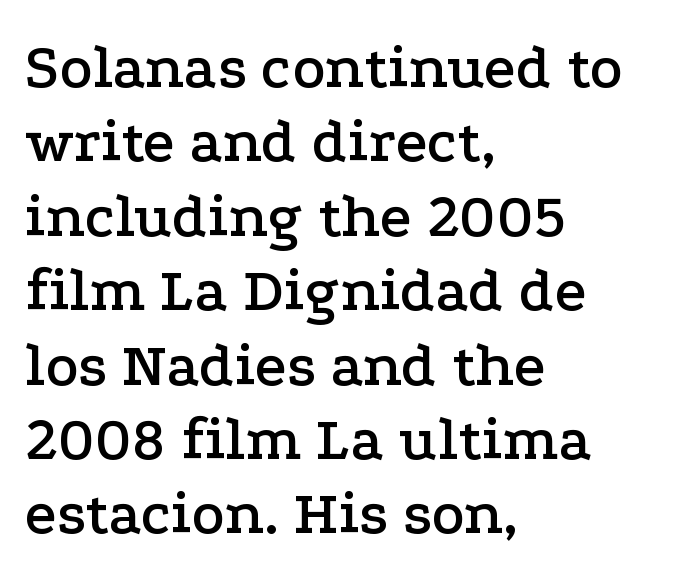
Honestly, there is no underline to notice here at all. This sample uses an upright cut, with every glyph sitting square on the baseline. Short note: letters normally spaced. In terms of letterform style, serifs are clearly present. The paragraph has a hard left edge and a soft right edge. Varying glyph widths throughout — classic text-font behaviour.
